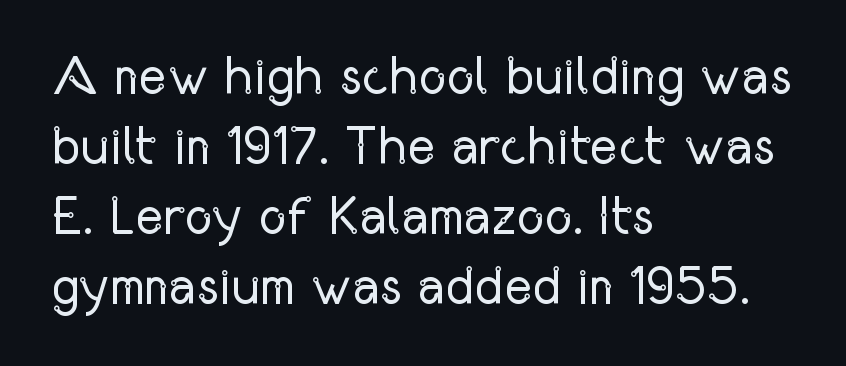
Q: Is the text bold? A: No.
Q: Is the text italic (slanted)? A: No, it is upright.
Q: Is the typeface a serif or a sans-serif typeface? A: Sans-serif.
Q: Is the text underlined? A: No.
Q: How is the paragraph aligned? A: Left-aligned.
Q: Is the spacing between letters normal or unusually wide? A: Normal.
Q: Is the spacing between lines tight, normal or loose? A: Normal.
Q: Width (condensed, normal, or wide)? A: Condensed.
Q: Stroke contrast? A: Low.
Q: x-height? A: Medium.
Q: Monospaced? A: No.
